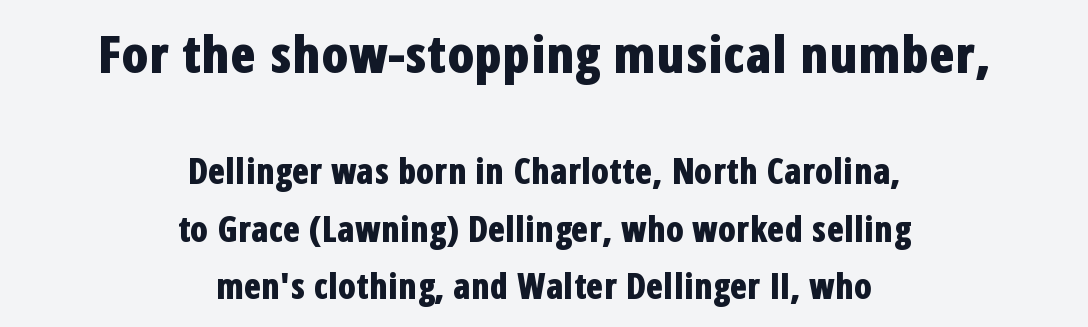
Q: Is the text bold? A: Yes.
Q: Is the text italic (slanted)? A: No, it is upright.
Q: Is the typeface a serif or a sans-serif typeface? A: Sans-serif.
Q: Is the text underlined? A: No.
Q: How is the paragraph aligned? A: Centered.
Q: Is the spacing between letters normal or unusually wide? A: Normal.
Q: Is the spacing between lines tight, normal or loose? A: Normal.
Q: Which block of text is set in a larger size, the first (top) or the second (bottom)? A: The first (top) one.
Q: Width (condensed, normal, or wide)? A: Condensed.
Q: Stroke contrast? A: Low.
Q: x-height? A: Medium.
Q: Monospaced? A: No.
